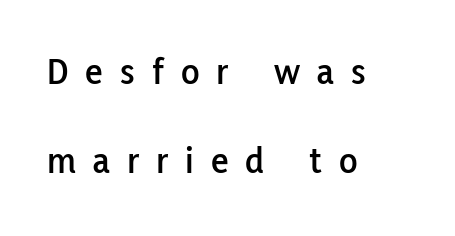
The image shows 38 px sans-serif type, upright; set left-aligned, loose line spacing (2.35x), unusually wide letter spacing (+0.45 em), not underlined; low stroke contrast and a medium x-height.
